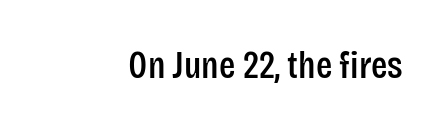
When letters stand straight like this, we call the style roman or upright. The specimen omits any rule beneath the text block's lines. To sum up the face: it is a sans, with no serifs. Spacing between characters is what you'd get straight out of the box. The face used here is proportionally spaced, like ordinary book or web type.
